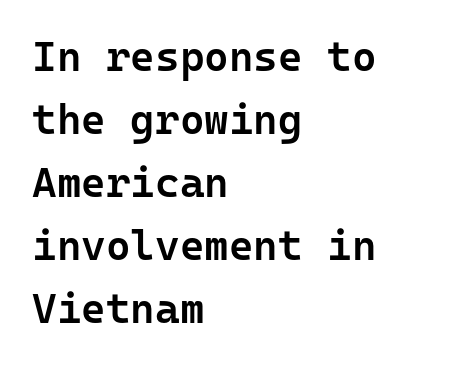
The image shows 42 px semibold sans-serif type, upright, monospaced; set left-aligned, normal line spacing (1.5x), normal letter spacing, not underlined; low stroke contrast and a medium x-height.
